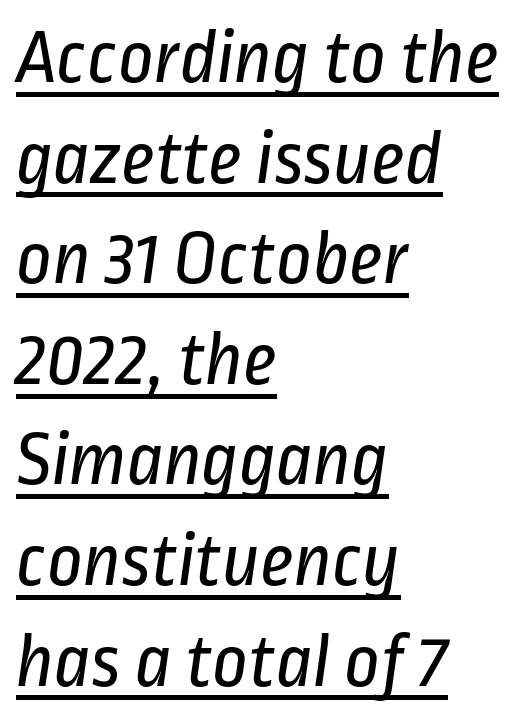
The image shows 78 px regular-weight, condensed sans-serif type; set left-aligned, normal line spacing (1.29x), normal letter spacing, underlined; low stroke contrast and a medium x-height.
